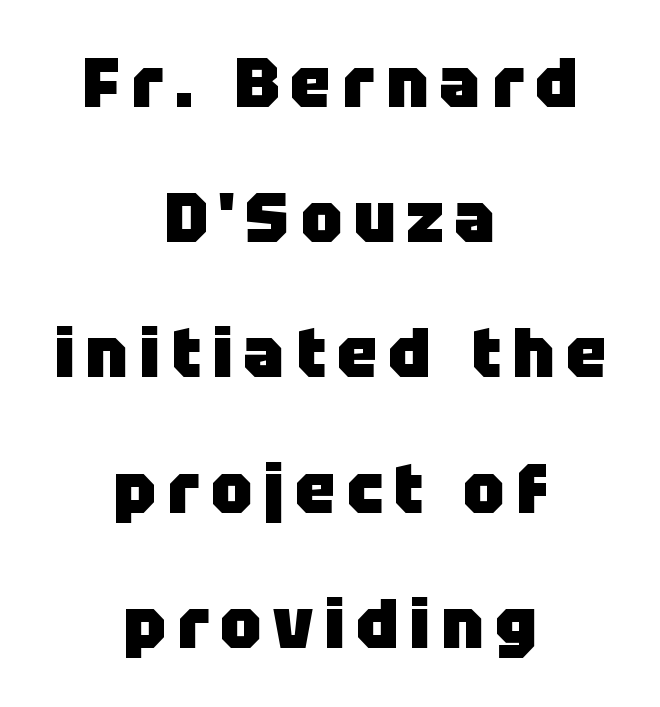
Q: Is the text bold? A: Yes.
Q: Is the text italic (slanted)? A: No, it is upright.
Q: Is the typeface a serif or a sans-serif typeface? A: Sans-serif.
Q: Is the text underlined? A: No.
Q: How is the paragraph aligned? A: Centered.
Q: Is the spacing between lines tight, normal or loose? A: Loose.
Q: Width (condensed, normal, or wide)? A: Normal.
Q: Stroke contrast? A: Low.
Q: x-height? A: Large.
Q: Monospaced? A: No.
